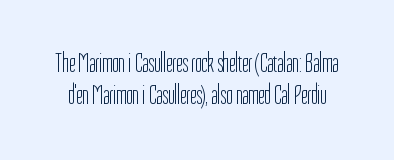
It's the straight-up-and-down kind of type. You could call the tracking neutral — neither tight nor loose. A quiet, ordinary-to-light weight characterises the typeface. Plain, unruled lines of type.
